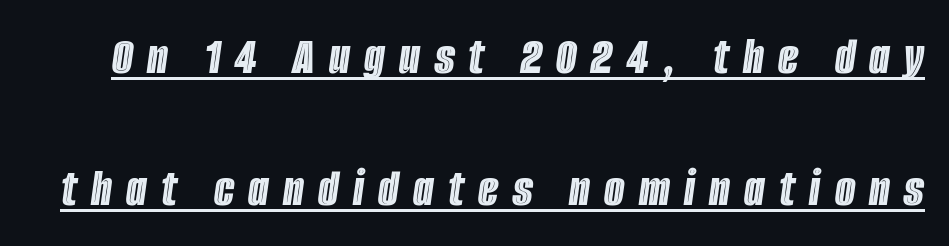
The image shows 53 px condensed type, italic (leaning right); set loose line spacing (2.49x), unusually wide letter spacing (+0.27 em), underlined; a large x-height.
